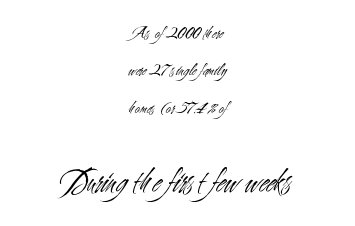
The image shows 34 px light, condensed sans-serif type; set centered, loose line spacing (2.2x), normal letter spacing, not underlined; the second (bottom) block is 2.0x larger; medium stroke contrast and a small x-height.
